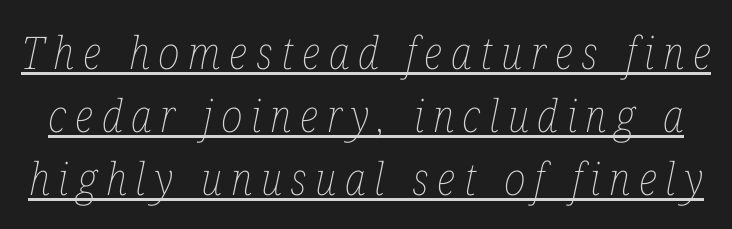
Q: Is the text bold? A: No.
Q: Is the text italic (slanted)? A: Yes, it leans right by about 12 degrees.
Q: Is the text underlined? A: Yes.
Q: Is the spacing between lines tight, normal or loose? A: Normal.
Q: Width (condensed, normal, or wide)? A: Condensed.
Q: Stroke contrast? A: Low.
Q: x-height? A: Medium.
Q: Monospaced? A: No.
